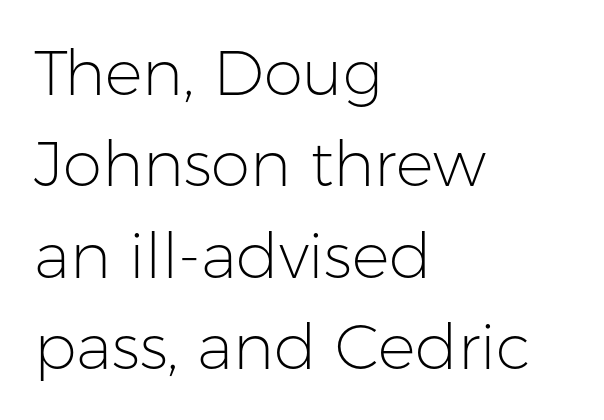
Q: Is the text bold? A: No.
Q: Is the text italic (slanted)? A: No, it is upright.
Q: Is the typeface a serif or a sans-serif typeface? A: Sans-serif.
Q: Is the text underlined? A: No.
Q: How is the paragraph aligned? A: Left-aligned.
Q: Is the spacing between letters normal or unusually wide? A: Normal.
Q: Is the spacing between lines tight, normal or loose? A: Normal.
Q: Width (condensed, normal, or wide)? A: Normal.
Q: Stroke contrast? A: Low.
Q: x-height? A: Medium.
Q: Monospaced? A: No.
